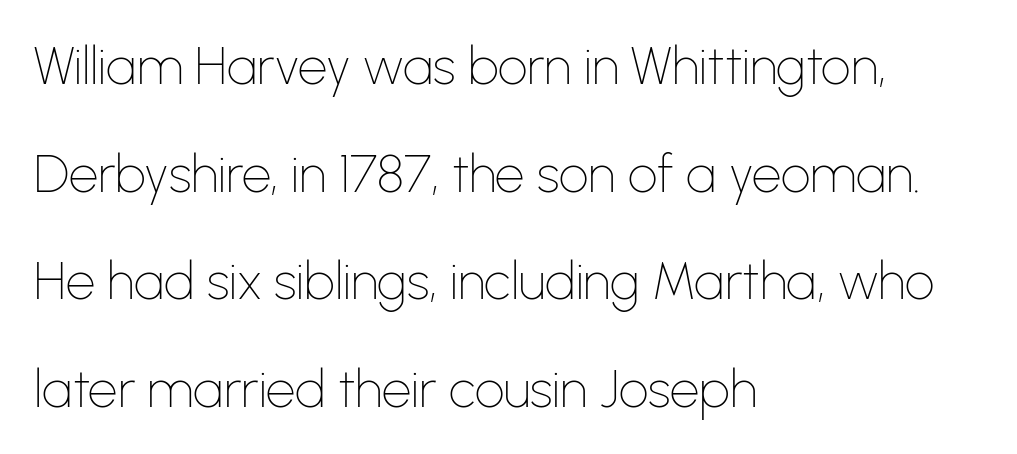
Q: Is the text bold? A: No.
Q: Is the text italic (slanted)? A: No, it is upright.
Q: Is the typeface a serif or a sans-serif typeface? A: Sans-serif.
Q: Is the text underlined? A: No.
Q: How is the paragraph aligned? A: Left-aligned.
Q: Is the spacing between letters normal or unusually wide? A: Normal.
Q: Is the spacing between lines tight, normal or loose? A: Loose.
Q: Width (condensed, normal, or wide)? A: Normal.
Q: Stroke contrast? A: Low.
Q: x-height? A: Medium.
Q: Monospaced? A: No.
